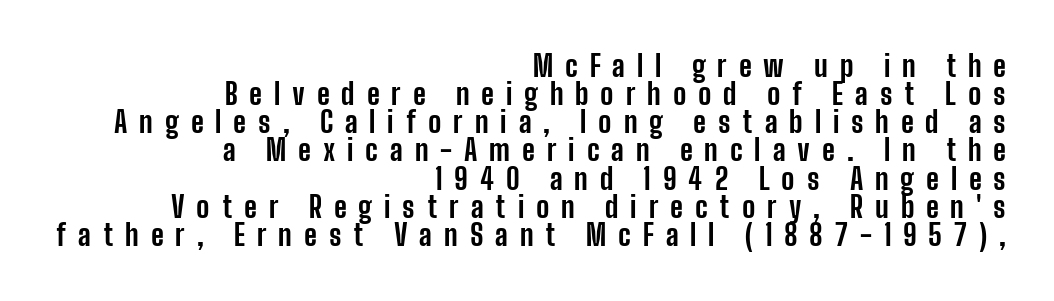
How are the letters spaced? Widely, with obvious added tracking. I'd describe the lettering as bold — thick and assertive. Leading is clearly below the norm, producing a dense column. Characters remain perfectly vertical along every line. Note: no serifs on the glyphs. Only glyphs here, with clear space below each row.
